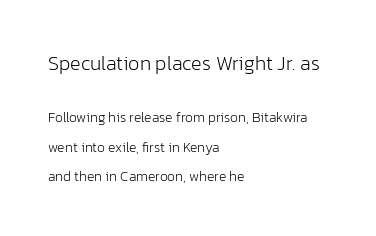
Q: Is the text bold? A: No.
Q: Is the text italic (slanted)? A: No, it is upright.
Q: Is the text underlined? A: No.
Q: How is the paragraph aligned? A: Left-aligned.
Q: Is the spacing between letters normal or unusually wide? A: Normal.
Q: Is the spacing between lines tight, normal or loose? A: Loose.
Q: Which block of text is set in a larger size, the first (top) or the second (bottom)? A: The first (top) one.
